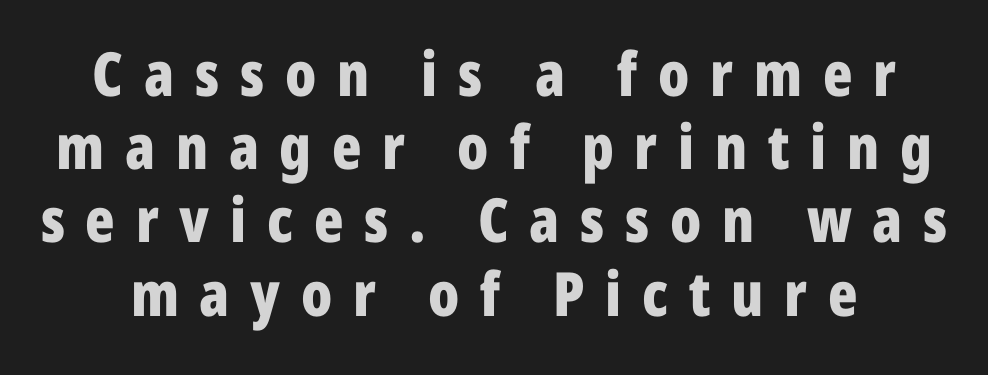
Q: Is the text bold? A: Yes.
Q: Is the text italic (slanted)? A: No, it is upright.
Q: Is the typeface a serif or a sans-serif typeface? A: Sans-serif.
Q: Is the text underlined? A: No.
Q: Is the spacing between letters normal or unusually wide? A: Unusually wide.
Q: Width (condensed, normal, or wide)? A: Condensed.
Q: Stroke contrast? A: Low.
Q: x-height? A: Medium.
Q: Monospaced? A: No.
